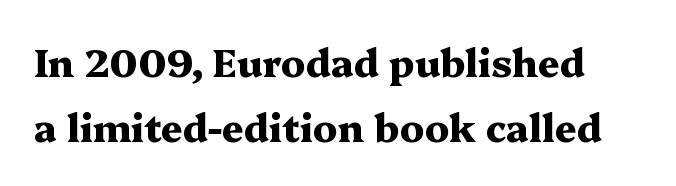
Q: Is the text bold? A: Yes.
Q: Is the text italic (slanted)? A: No, it is upright.
Q: Is the typeface a serif or a sans-serif typeface? A: Serif.
Q: Is the text underlined? A: No.
Q: Is the spacing between letters normal or unusually wide? A: Normal.
Q: Is the spacing between lines tight, normal or loose? A: Normal.
Q: Width (condensed, normal, or wide)? A: Wide.
Q: Stroke contrast? A: Medium.
Q: x-height? A: Medium.
Q: Monospaced? A: No.
